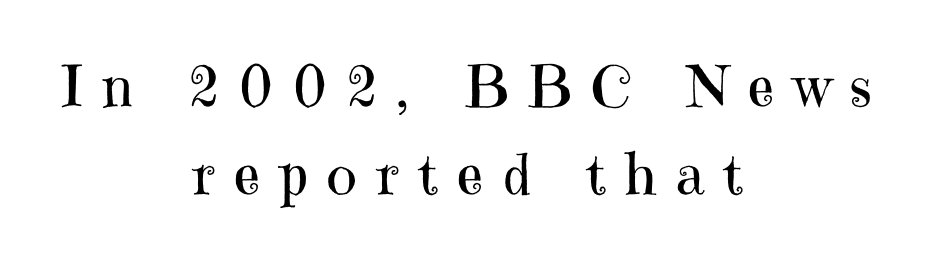
Horizontal bands of white between lines are of average thickness. This sample has the flowing, uneven cadence of proportional lettering. These lines have a slow, spaced-out rhythm from letter to letter. The rag falls on both sides of this text block equally. Italic: no, the glyphs are upright roman. Is this a sans? No — the strokes have serifs.
